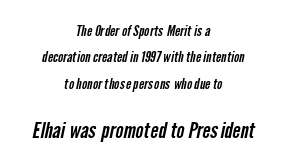
{"underline": "no", "align": "center", "line_spacing_ratio": 1.89, "letter_spacing": "normal", "letter_spacing_em": 0.0, "larger_block": "second", "size_ratio": 1.5, "glyph_px": 21}
